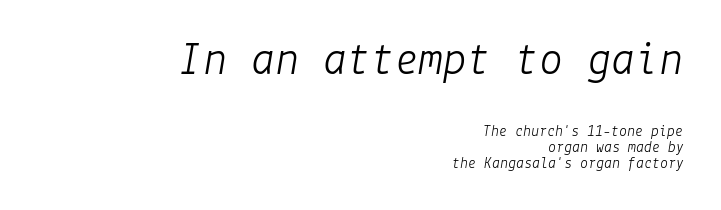
{"italic": "yes", "lean": "right", "slant_degrees": 9, "bold": "no", "weight": "light", "width": "normal", "stroke_contrast": "low", "x_height": "medium", "underline": "no", "align": "right", "line_spacing": "tight", "line_spacing_ratio": 0.99, "letter_spacing": "normal", "letter_spacing_em": 0.0, "larger_block": "first", "size_ratio": 3.0, "glyph_px": 48}
